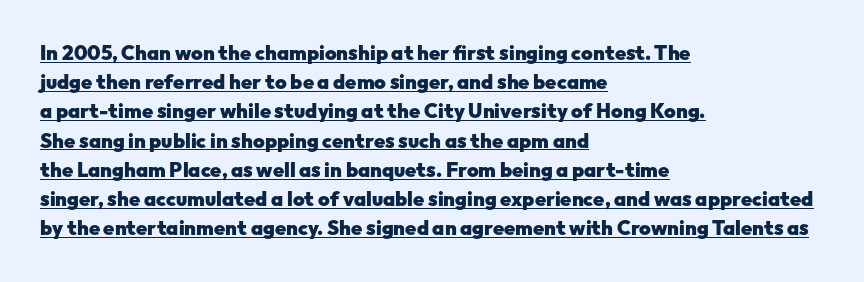
{"italic": "no", "bold": "yes", "underline": "yes", "align": "left", "line_spacing": "normal", "line_spacing_ratio": 1.46, "letter_spacing": "normal", "letter_spacing_em": 0.0, "glyph_px": 20}
